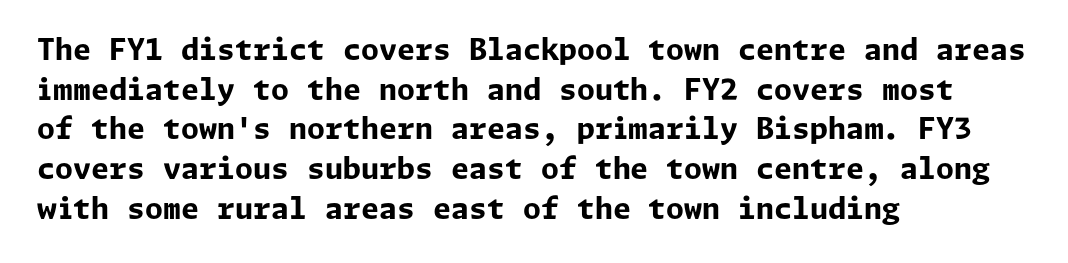
The image shows 29 px bold sans-serif type, upright; set left-aligned, normal line spacing (1.37x), normal letter spacing, not underlined; low stroke contrast and a medium x-height.
